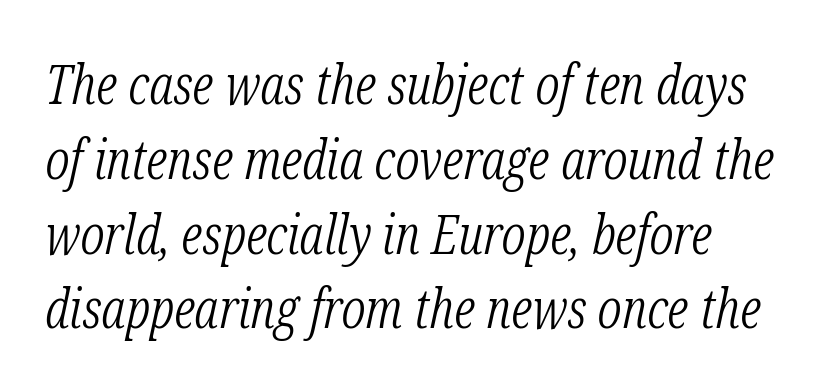
{"serif": "yes", "italic": "yes", "lean": "right", "slant_degrees": 12, "bold": "no", "weight": "light", "width": "condensed", "stroke_contrast": "low", "x_height": "medium", "monospaced": "no", "underline": "no", "line_spacing": "normal", "line_spacing_ratio": 1.36, "letter_spacing": "normal", "letter_spacing_em": 0.0, "glyph_px": 55}
